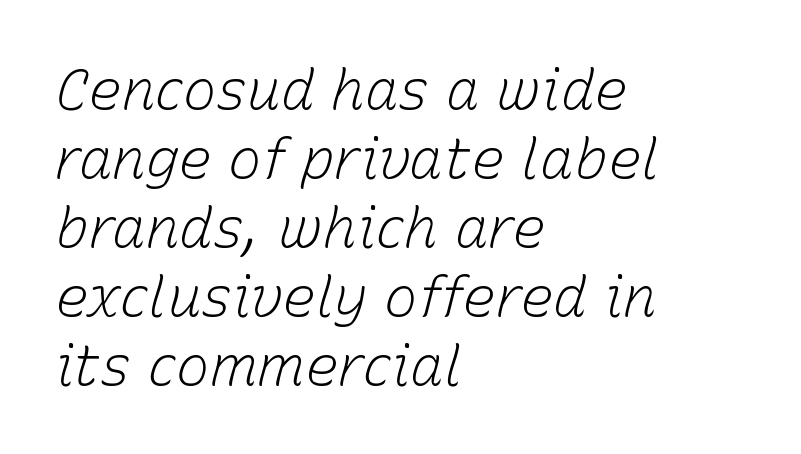
The image shows 56 px light type, italic (leaning right); set left-aligned, line spacing 1.23x, normal letter spacing, not underlined; low stroke contrast and a medium x-height.
